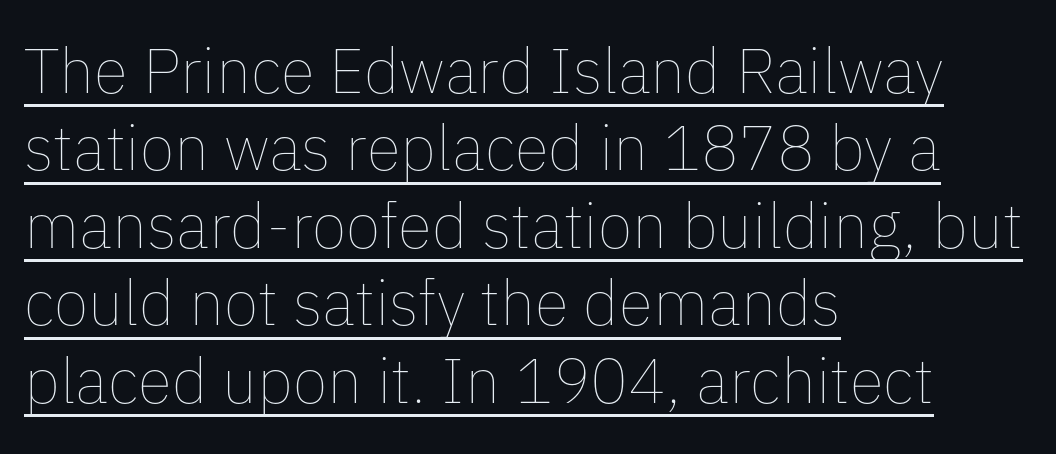
The image shows 63 px thin type, upright; set left-aligned, line spacing 1.23x, normal letter spacing, underlined; low stroke contrast and a medium x-height.
